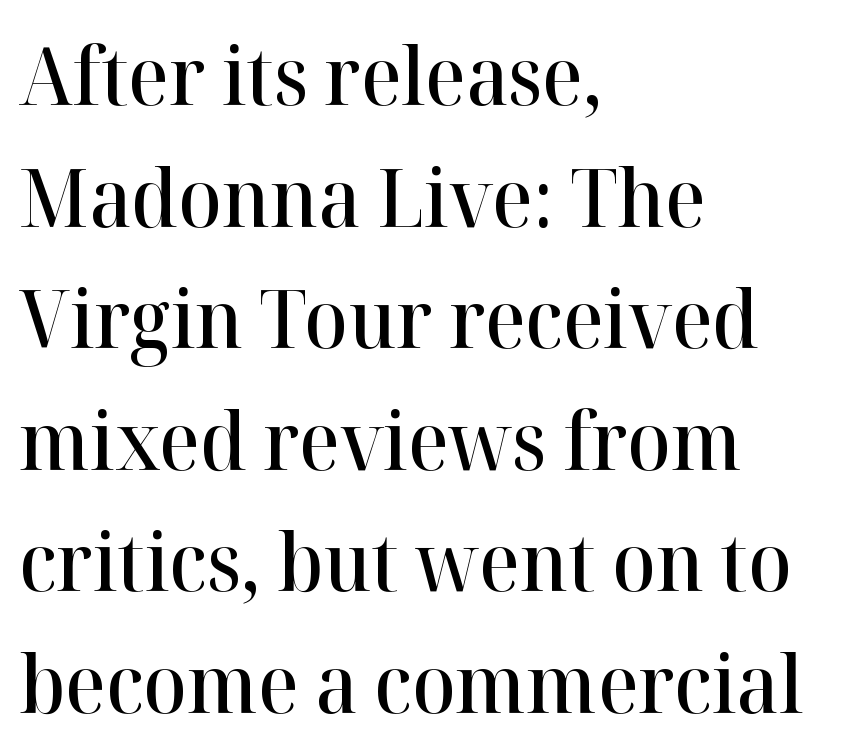
Q: Is the text bold? A: Semi-bold.
Q: Is the text italic (slanted)? A: No, it is upright.
Q: Is the typeface a serif or a sans-serif typeface? A: Serif.
Q: Is the text underlined? A: No.
Q: How is the paragraph aligned? A: Left-aligned.
Q: Is the spacing between letters normal or unusually wide? A: Normal.
Q: Is the spacing between lines tight, normal or loose? A: Normal.
Q: Width (condensed, normal, or wide)? A: Normal.
Q: Stroke contrast? A: High.
Q: x-height? A: Medium.
Q: Monospaced? A: No.
